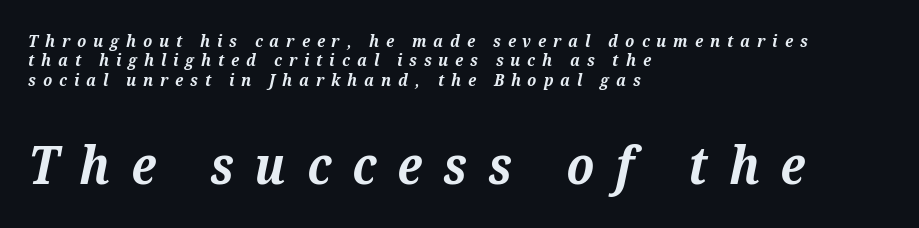
The image shows 52 px bold serif type, italic (leaning right); set left-aligned, tight line spacing (1.14x), unusually wide letter spacing (+0.41 em), not underlined; the second (bottom) block is 3.06x larger; medium stroke contrast and a medium x-height.
